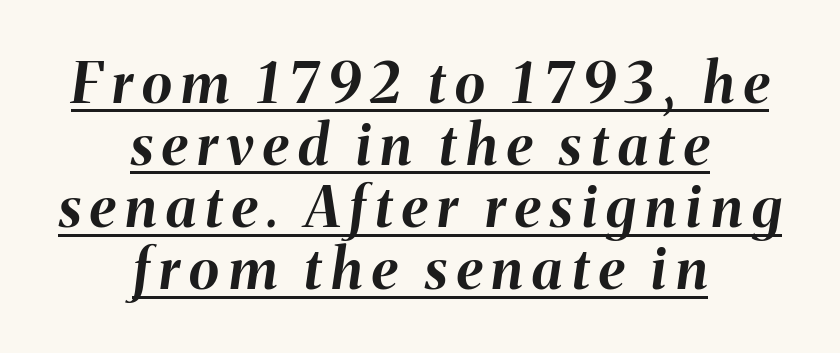
The image shows 56 px bold type, italic (leaning right); set centered, tight line spacing (1.11x), underlined; medium stroke contrast and a medium x-height.
